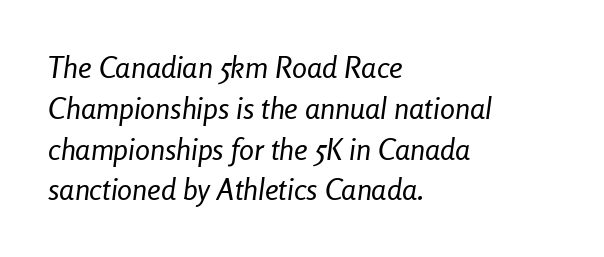
Notice how the stems are inclined rather than vertical — that's the hallmark of italics. Only glyphs here, with clear space below each row. The tracking reads as untouched default to a designer's eye. Stems here are at most as thick as an everyday book face. The setting favours the left margin, as ordinary paragraphs usually do. The designer left line spacing at the default.
